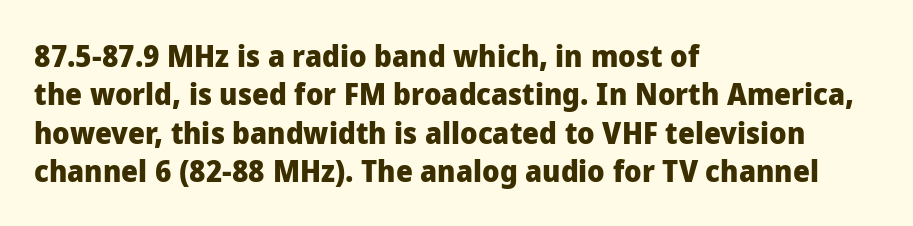
Q: Is the text bold? A: Yes.
Q: Is the text italic (slanted)? A: No, it is upright.
Q: Is the typeface a serif or a sans-serif typeface? A: Sans-serif.
Q: Is the text underlined? A: No.
Q: How is the paragraph aligned? A: Left-aligned.
Q: Is the spacing between letters normal or unusually wide? A: Normal.
Q: Is the spacing between lines tight, normal or loose? A: Normal.
Q: Width (condensed, normal, or wide)? A: Normal.
Q: Stroke contrast? A: Low.
Q: x-height? A: Medium.
Q: Monospaced? A: No.
